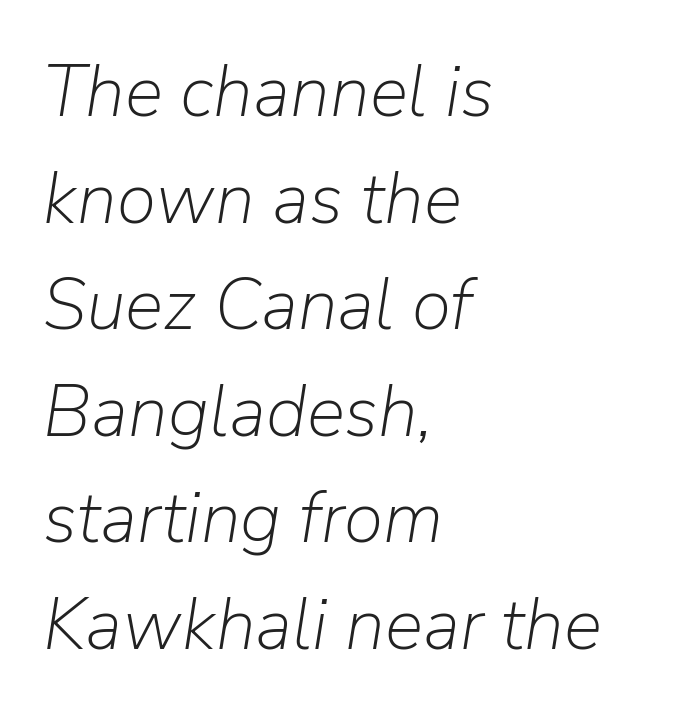
The image shows 72 px light type, italic (leaning right); set left-aligned, normal line spacing (1.48x), normal letter spacing, not underlined; low stroke contrast and a medium x-height.
